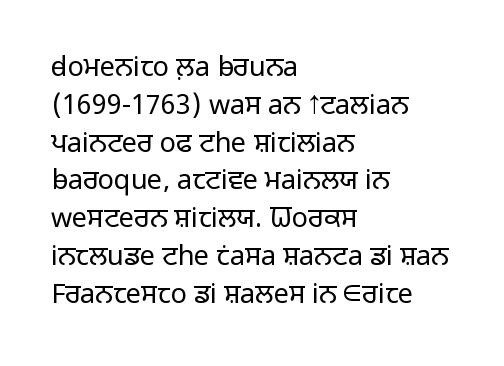
Short note: letters normally spaced. These lines are set flush left with a ragged right edge. The passage shown is not bold in any degree. Rows of type keep a routine distance in the vertical direction. This is the regular roman posture of the typeface.
